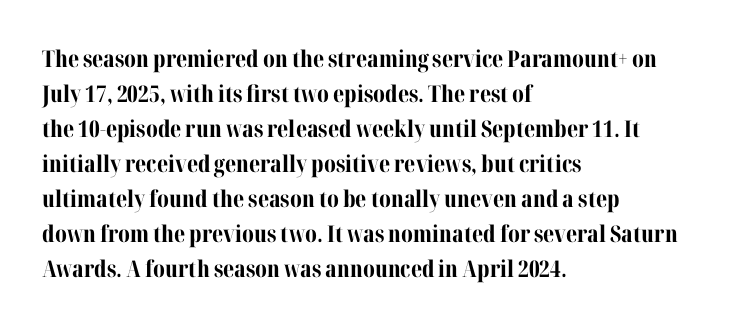
Q: Is the text bold? A: Yes.
Q: Is the text italic (slanted)? A: No, it is upright.
Q: Is the text underlined? A: No.
Q: How is the paragraph aligned? A: Left-aligned.
Q: Is the spacing between letters normal or unusually wide? A: Normal.
Q: Is the spacing between lines tight, normal or loose? A: Normal.
